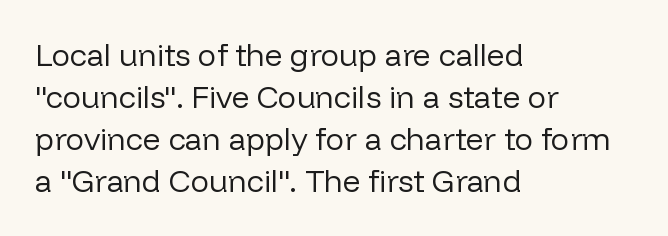
Q: Is the text bold? A: No.
Q: Is the text italic (slanted)? A: No, it is upright.
Q: Is the typeface a serif or a sans-serif typeface? A: Sans-serif.
Q: Is the text underlined? A: No.
Q: How is the paragraph aligned? A: Left-aligned.
Q: Is the spacing between letters normal or unusually wide? A: Normal.
Q: Is the spacing between lines tight, normal or loose? A: Normal.
Q: Width (condensed, normal, or wide)? A: Normal.
Q: Stroke contrast? A: Low.
Q: x-height? A: Medium.
Q: Monospaced? A: No.
